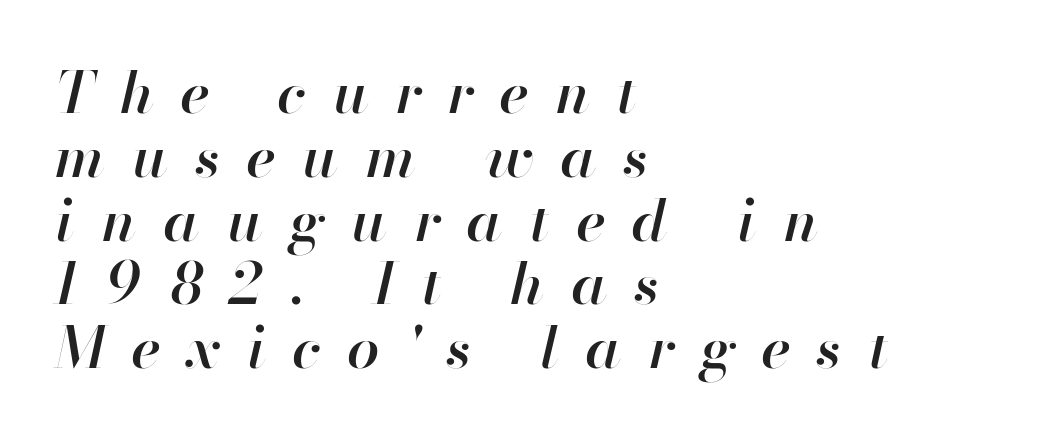
Posture: slanted. This rendering uses left alignment, leaving the right contour irregular. The letters advance in unequal steps, a hallmark of proportional type. This sample uses expanded letter spacing, leaving extra air between glyphs.
